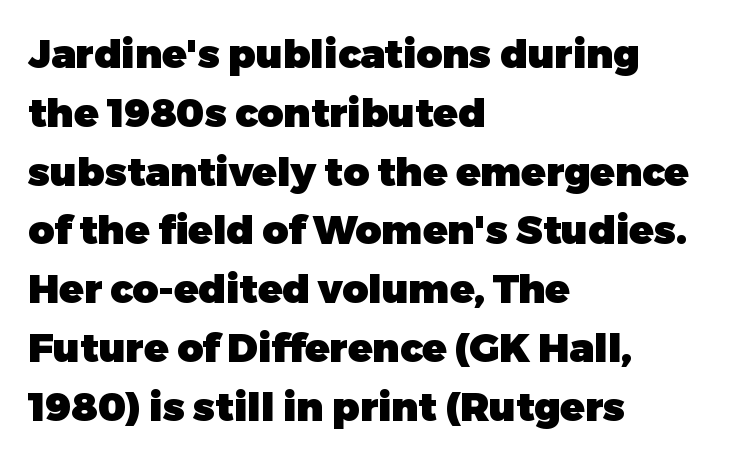
The image shows 40 px heavy sans-serif type, upright; set left-aligned, normal line spacing (1.47x), normal letter spacing, not underlined; low stroke contrast and a medium x-height.
